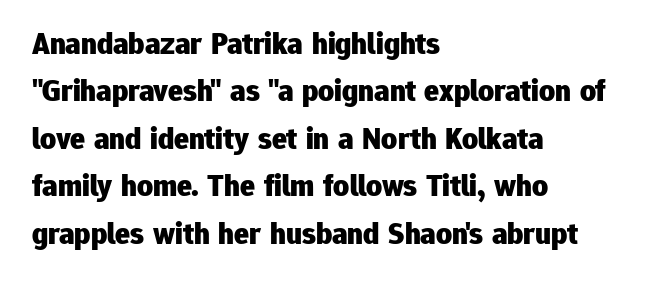
{"serif": "no", "italic": "no", "bold": "yes", "weight": "heavy", "width": "normal", "stroke_contrast": "low", "x_height": "medium", "monospaced": "no", "underline": "no", "align": "left", "line_spacing": "normal", "line_spacing_ratio": 1.53, "letter_spacing": "normal", "letter_spacing_em": 0.0, "glyph_px": 31}
